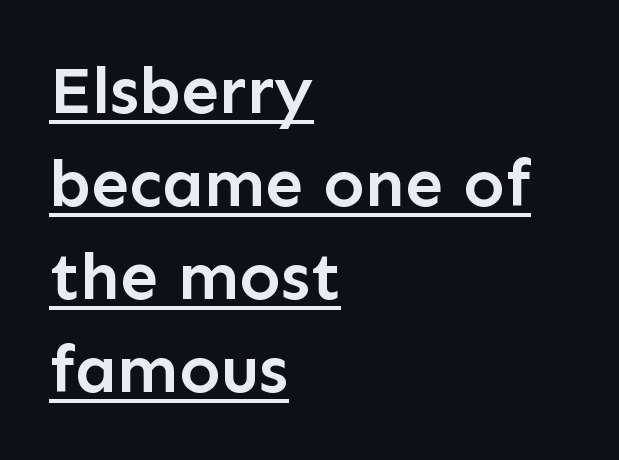
The image shows 68 px semibold sans-serif type, upright; set left-aligned, normal line spacing (1.37x), normal letter spacing, underlined; low stroke contrast and a medium x-height.
